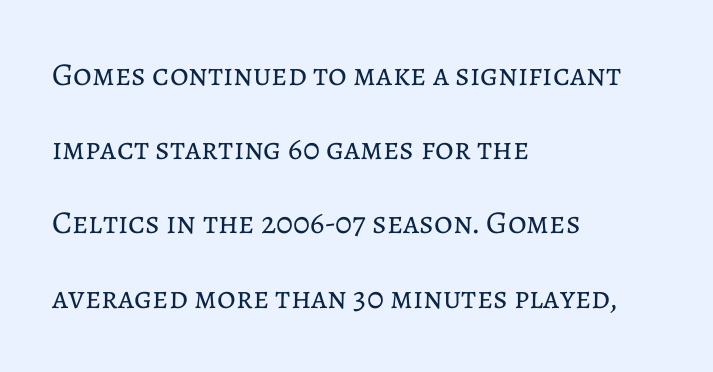
{"italic": "no", "bold": "no", "weight": "regular", "width": "normal", "stroke_contrast": "low", "x_height": "medium", "monospaced": "no", "underline": "no", "align": "left", "line_spacing": "loose", "line_spacing_ratio": 2.32, "letter_spacing": "normal", "letter_spacing_em": 0.0, "glyph_px": 32}
